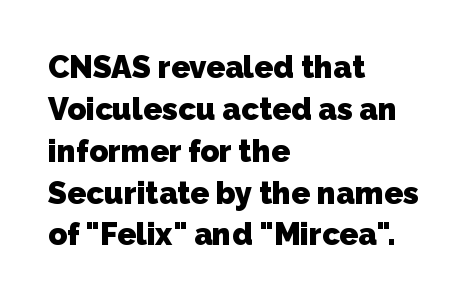
{"serif": "no", "bold": "yes", "weight": "heavy", "width": "normal", "stroke_contrast": "low", "x_height": "medium", "monospaced": "no", "underline": "no", "align": "left", "line_spacing": "normal", "line_spacing_ratio": 1.35, "letter_spacing": "normal", "letter_spacing_em": 0.0, "glyph_px": 31}
